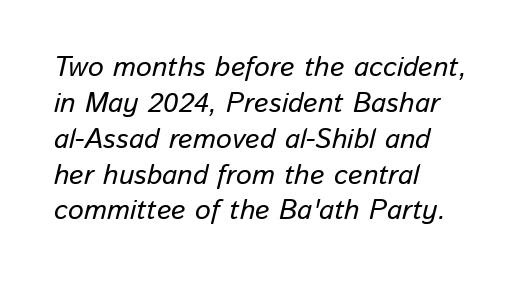
{"italic": "yes", "lean": "right", "slant_degrees": 13, "width": "normal", "stroke_contrast": "low", "x_height": "medium", "monospaced": "no", "underline": "no", "align": "left", "line_spacing": "normal", "line_spacing_ratio": 1.28, "letter_spacing": "normal", "letter_spacing_em": 0.0, "glyph_px": 28}
